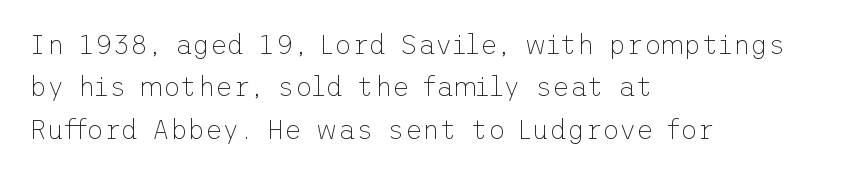
Characters follow at the spacing the type designer built in. Where is the straight margin? On the left. Weight: regular or lighter. Check the space under the baseline: it is left empty. Each new line begins a customary step beneath the previous one.
